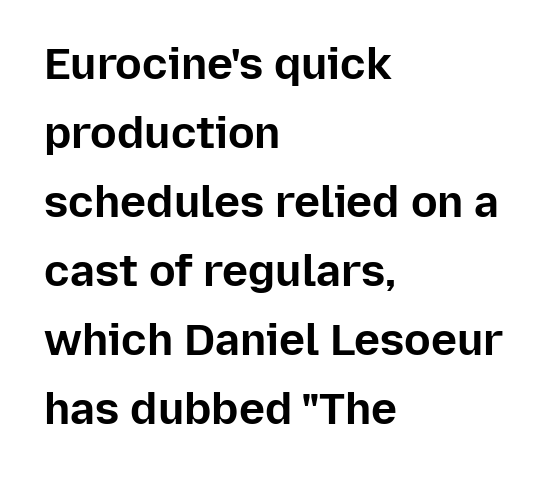
{"serif": "no", "italic": "no", "bold": "yes", "weight": "bold", "width": "normal", "stroke_contrast": "low", "x_height": "medium", "monospaced": "no", "underline": "no", "align": "left", "line_spacing": "normal", "line_spacing_ratio": 1.57, "letter_spacing": "normal", "letter_spacing_em": 0.0, "glyph_px": 44}
